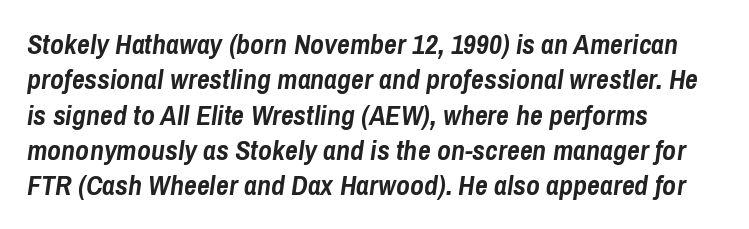
The rows are spaced the way most documents space them. The sample has been set heavy, in full bold. Here the designer chose a conventional face with non-uniform glyph widths. The font's italic variant was chosen for this text. The ragged edge is on the right, which tells us the setting is flush left.
